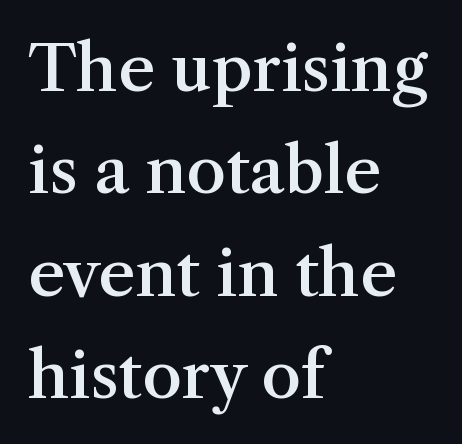
Q: Is the text bold? A: Semi-bold.
Q: Is the text italic (slanted)? A: No, it is upright.
Q: Is the typeface a serif or a sans-serif typeface? A: Serif.
Q: Is the text underlined? A: No.
Q: How is the paragraph aligned? A: Left-aligned.
Q: Is the spacing between letters normal or unusually wide? A: Normal.
Q: Is the spacing between lines tight, normal or loose? A: Normal.
Q: Width (condensed, normal, or wide)? A: Normal.
Q: Stroke contrast? A: Medium.
Q: x-height? A: Medium.
Q: Monospaced? A: No.
